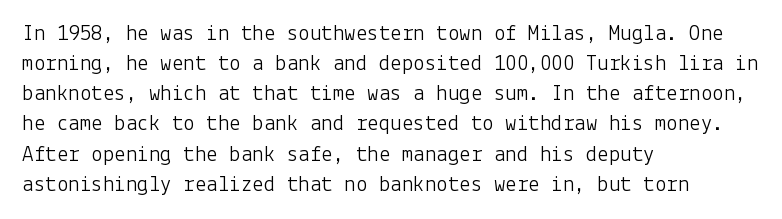
Teacher's note: observe the even left margin — that is flush-left alignment. Does extra space separate the letters? No, they use regular spacing. In terms of posture, this sample is upright. The glyphs are unaccompanied by any horizontal stroke below them. The lines sit at an ordinary, default distance from one another.
